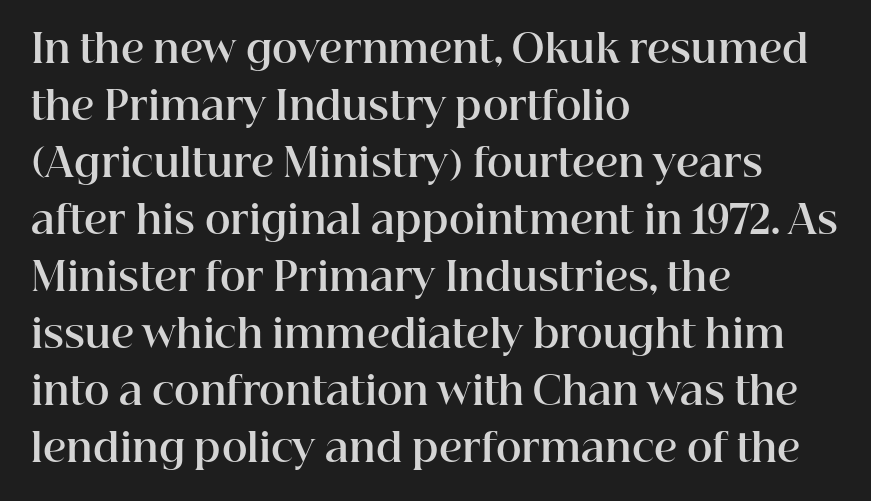
{"serif": "yes", "italic": "no", "bold": "yes", "weight": "bold", "width": "normal", "stroke_contrast": "high", "x_height": "medium", "monospaced": "no", "underline": "no", "align": "left", "line_spacing": "normal", "line_spacing_ratio": 1.46, "letter_spacing": "normal", "letter_spacing_em": 0.0, "glyph_px": 39}
